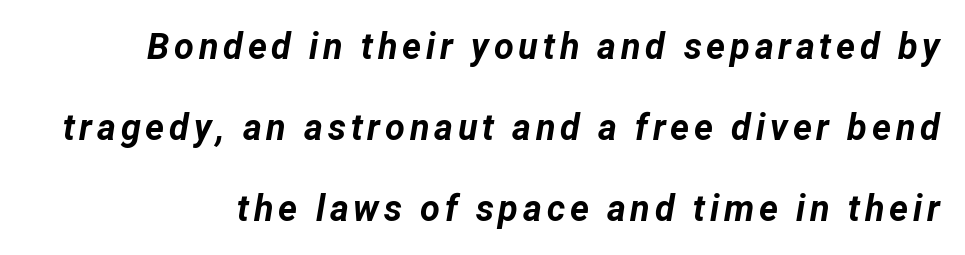
The image shows 36 px bold type, italic (leaning right); set loose line spacing (2.25x), not underlined; low stroke contrast and a medium x-height.
